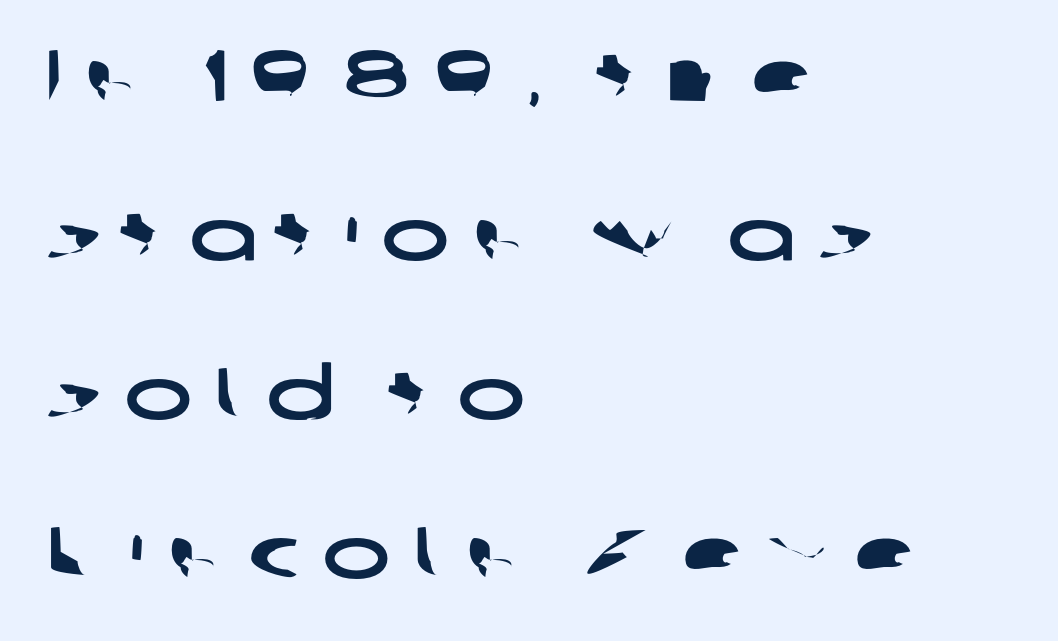
Q: Is the typeface a serif or a sans-serif typeface? A: Sans-serif.
Q: Is the text underlined? A: No.
Q: How is the paragraph aligned? A: Left-aligned.
Q: Is the spacing between letters normal or unusually wide? A: Unusually wide.
Q: Is the spacing between lines tight, normal or loose? A: Loose.
Q: Width (condensed, normal, or wide)? A: Wide.
Q: Stroke contrast? A: Low.
Q: x-height? A: Medium.
Q: Monospaced? A: No.
